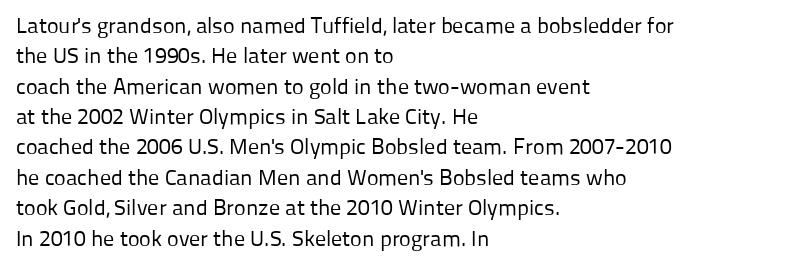
{"italic": "no", "bold": "no", "underline": "no", "align": "left", "line_spacing": "normal", "line_spacing_ratio": 1.38, "letter_spacing": "normal", "letter_spacing_em": 0.0, "glyph_px": 22}
